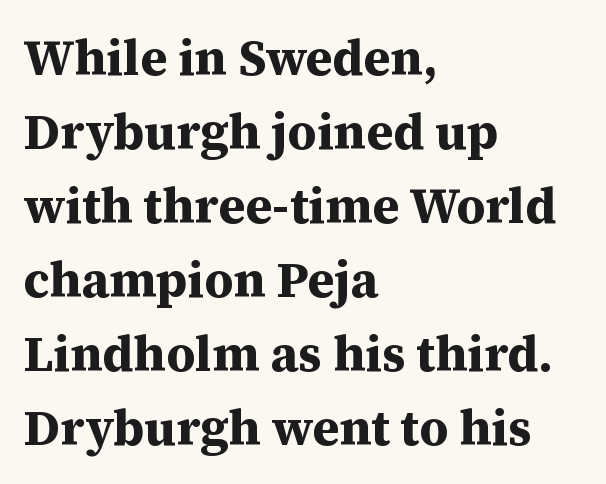
{"serif": "yes", "italic": "no", "bold": "yes", "weight": "bold", "width": "normal", "stroke_contrast": "medium", "x_height": "medium", "monospaced": "no", "underline": "no", "align": "left", "line_spacing": "normal", "line_spacing_ratio": 1.48, "letter_spacing": "normal", "letter_spacing_em": 0.0, "glyph_px": 50}
